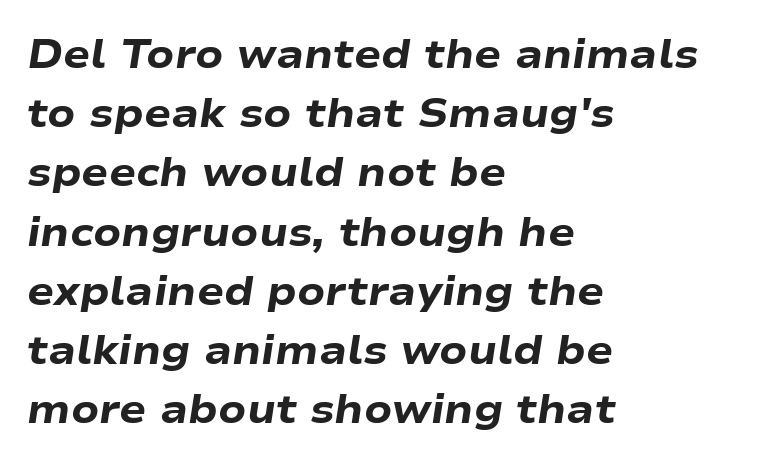
Q: Is the text bold? A: Yes.
Q: Is the text italic (slanted)? A: Yes, it leans right by about 9 degrees.
Q: Is the text underlined? A: No.
Q: How is the paragraph aligned? A: Left-aligned.
Q: Is the spacing between letters normal or unusually wide? A: Normal.
Q: Is the spacing between lines tight, normal or loose? A: Normal.
Q: Width (condensed, normal, or wide)? A: Wide.
Q: Stroke contrast? A: Low.
Q: x-height? A: Medium.
Q: Monospaced? A: No.
